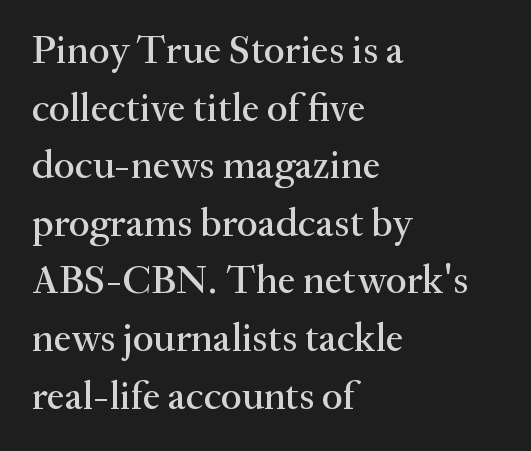
The rendering shows small feet on the letterforms — a serif design. Here the designer chose a conventional face with non-uniform glyph widths. Plain, unruled lines of type. Does the copy run flush right? No — it runs flush left.
